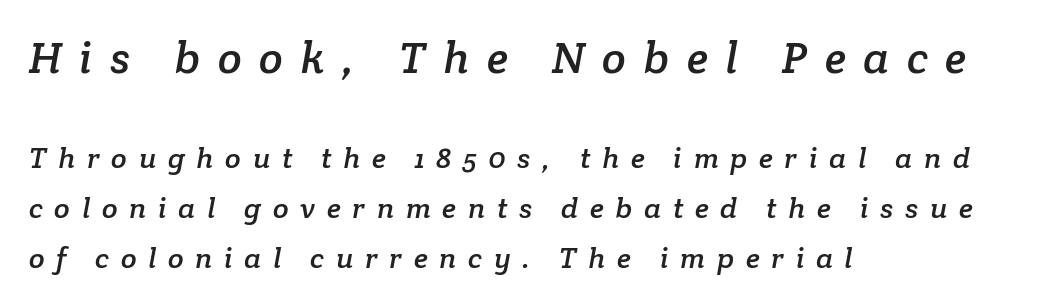
A bare baseline throughout the passage. The earlier block is typeset at a bigger size than the later block. Honestly, the letter spacing is so wide it's the main thing you notice. These lines are rendered in a variable-pitch font. Every row of glyphs begins at an identical x-position on the left. A typesetter would label this face a serif.
